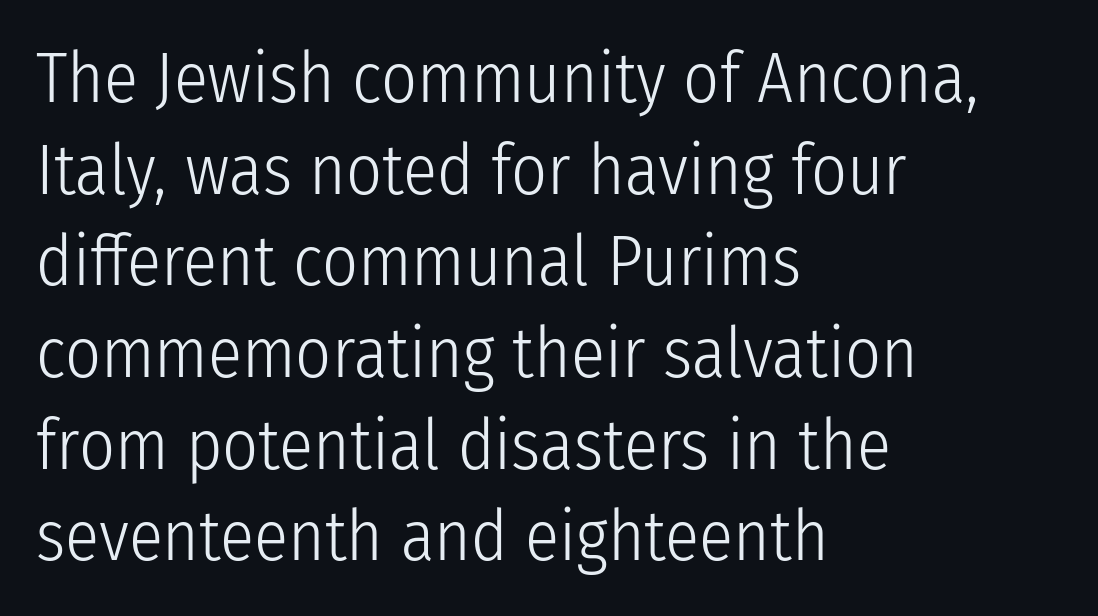
Q: Is the text bold? A: No.
Q: Is the text italic (slanted)? A: No, it is upright.
Q: Is the typeface a serif or a sans-serif typeface? A: Sans-serif.
Q: Is the text underlined? A: No.
Q: How is the paragraph aligned? A: Left-aligned.
Q: Is the spacing between letters normal or unusually wide? A: Normal.
Q: Is the spacing between lines tight, normal or loose? A: Normal.
Q: Width (condensed, normal, or wide)? A: Condensed.
Q: Stroke contrast? A: Low.
Q: x-height? A: Medium.
Q: Monospaced? A: No.
